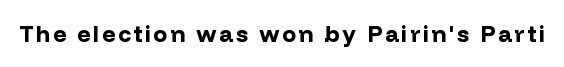
Q: Is the text bold? A: Yes.
Q: Is the text italic (slanted)? A: No, it is upright.
Q: Is the text underlined? A: No.
